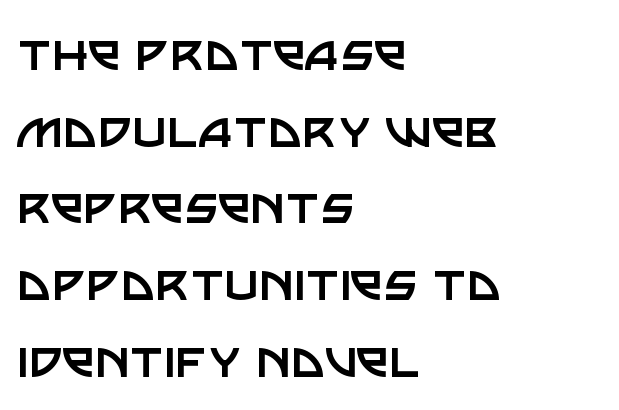
{"serif": "no", "italic": "no", "bold": "no", "weight": "regular", "width": "normal", "stroke_contrast": "low", "x_height": "large", "monospaced": "no", "underline": "no", "align": "left", "line_spacing": "normal", "line_spacing_ratio": 1.3, "letter_spacing": "normal", "letter_spacing_em": 0.0, "glyph_px": 59}
